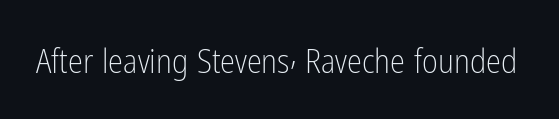
The image shows 34 px light, condensed sans-serif type, upright; set normal letter spacing, not underlined; low stroke contrast and a medium x-height.
